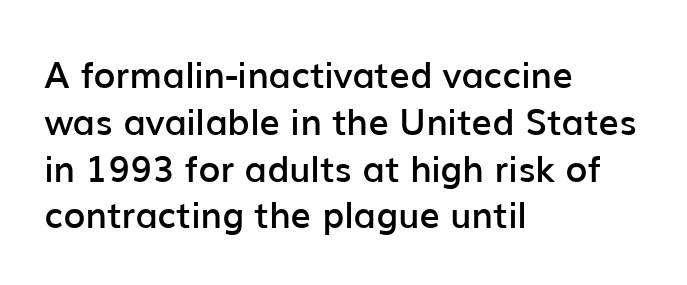
Q: Is the text bold? A: Semi-bold.
Q: Is the text italic (slanted)? A: No, it is upright.
Q: Is the typeface a serif or a sans-serif typeface? A: Sans-serif.
Q: Is the text underlined? A: No.
Q: How is the paragraph aligned? A: Left-aligned.
Q: Is the spacing between letters normal or unusually wide? A: Normal.
Q: Is the spacing between lines tight, normal or loose? A: Normal.
Q: Width (condensed, normal, or wide)? A: Normal.
Q: Stroke contrast? A: Low.
Q: x-height? A: Medium.
Q: Monospaced? A: No.
